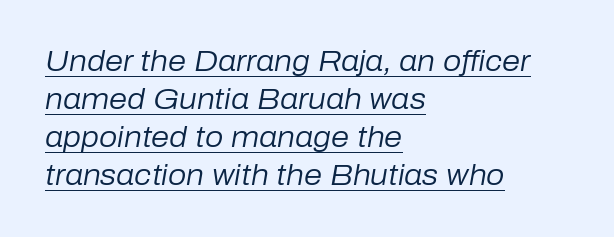
Q: Is the text bold? A: No.
Q: Is the text italic (slanted)? A: Yes, it leans right by about 10 degrees.
Q: Is the text underlined? A: Yes.
Q: How is the paragraph aligned? A: Left-aligned.
Q: Is the spacing between letters normal or unusually wide? A: Normal.
Q: Is the spacing between lines tight, normal or loose? A: Normal.
Q: Width (condensed, normal, or wide)? A: Normal.
Q: Stroke contrast? A: Low.
Q: x-height? A: Medium.
Q: Monospaced? A: No.
